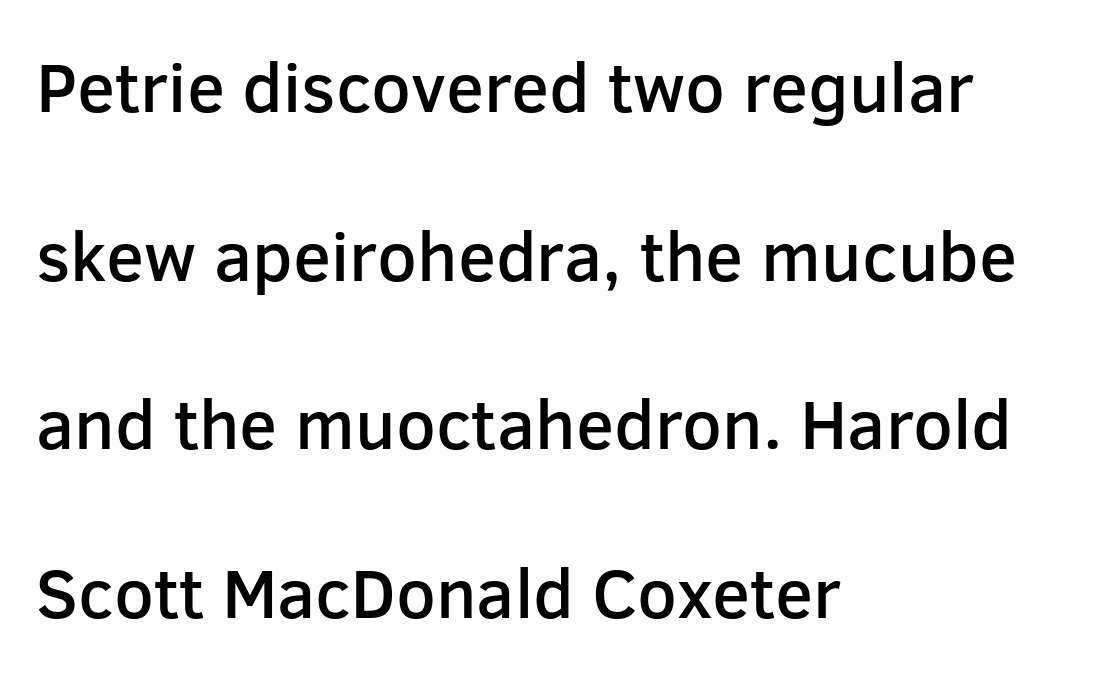
{"serif": "no", "italic": "no", "bold": "semi", "weight": "semibold", "width": "normal", "stroke_contrast": "low", "x_height": "medium", "monospaced": "no", "underline": "no", "align": "left", "line_spacing": "loose", "line_spacing_ratio": 2.41, "letter_spacing": "normal", "letter_spacing_em": 0.0, "glyph_px": 70}
